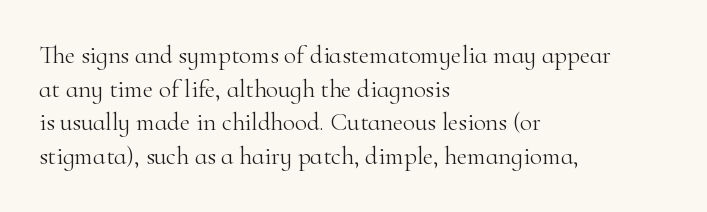
Honestly, there is no underline to notice here at all. When letters stand straight like this, we call the style roman or upright. The passage shown stacks its lines at a standard gap. Horizontal alignment here is leftward, the default for most running prose. Ink coverage per letter is moderate at most.
